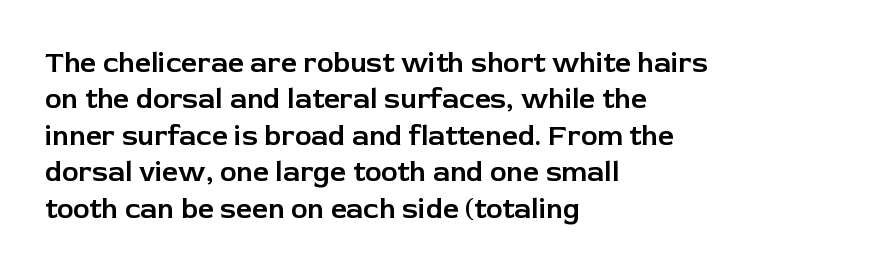
If you drew a line through each stem, it would be perfectly vertical. Words appear dense and cohesive because spacing is normal. The space between consecutive lines is moderate. The passage shown is typeset with a sans-serif family. The passage shown is not underscored anywhere.
